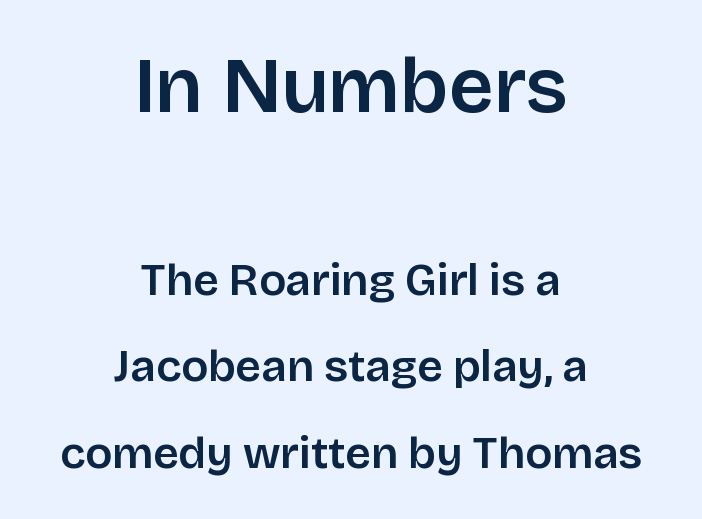
Q: Is the text bold? A: Semi-bold.
Q: Is the text italic (slanted)? A: No, it is upright.
Q: Is the typeface a serif or a sans-serif typeface? A: Sans-serif.
Q: Is the text underlined? A: No.
Q: How is the paragraph aligned? A: Centered.
Q: Is the spacing between letters normal or unusually wide? A: Normal.
Q: Is the spacing between lines tight, normal or loose? A: Loose.
Q: Which block of text is set in a larger size, the first (top) or the second (bottom)? A: The first (top) one.
Q: Width (condensed, normal, or wide)? A: Normal.
Q: Stroke contrast? A: Low.
Q: x-height? A: Large.
Q: Monospaced? A: No.
